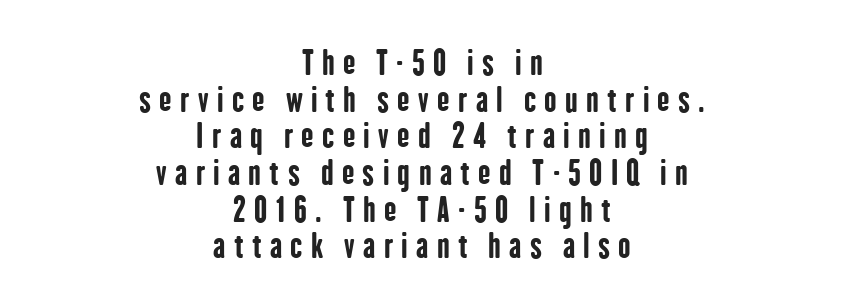
The image shows 33 px bold, condensed sans-serif type, upright; set centered, tight line spacing (1.11x), unusually wide letter spacing (+0.25 em), not underlined; low stroke contrast and a medium x-height.
